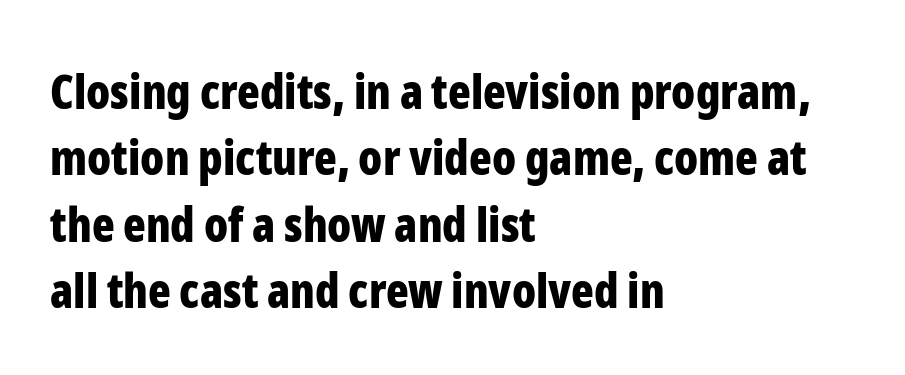
Leftover space on each line is placed entirely after the last word. The glyphs in this specimen are sans serif. A typesetter would call this proportional, since set widths differ per character. The lines sit at an ordinary, default distance from one another.
